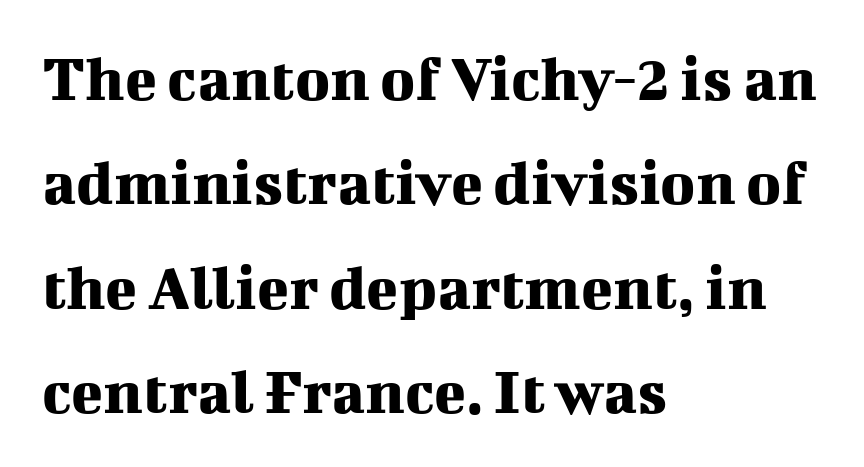
Unlike italic type, these characters show no tilt at all. Each letter's strokes conclude with small projecting serifs. Is the block centered? No — it sits flush against the left margin. The baseline area is clear. Rows of type keep a routine distance in the vertical direction.
